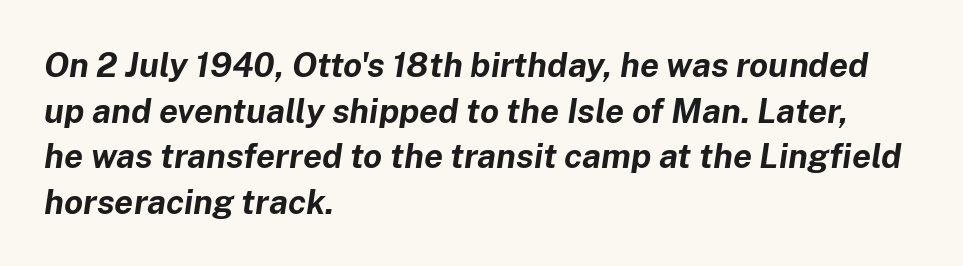
Nobody touched the tracking dial on this one. The words here are not underlined. The specimen reads as italic at a glance. Horizontally, the lines are justified to the leading edge only. Vertical spacing — default. Varying glyph widths throughout — classic text-font behaviour.
